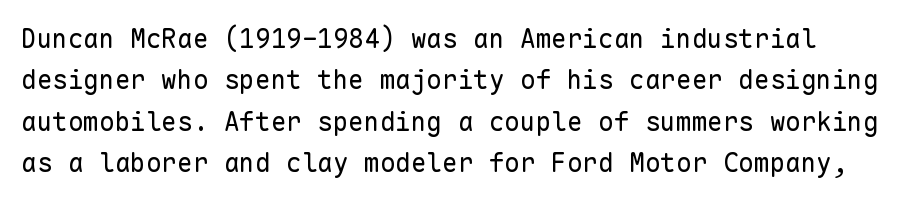
The image shows 26 px text type, upright; set normal line spacing (1.59x), normal letter spacing, not underlined.
